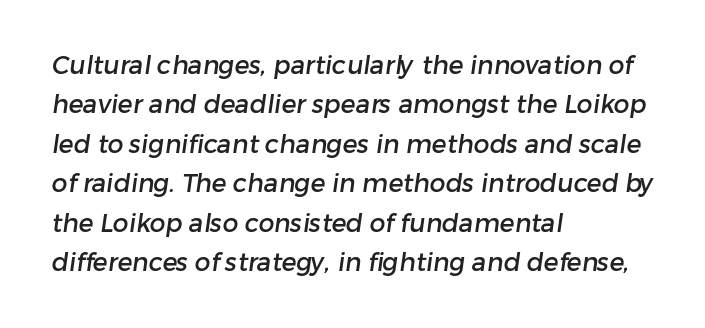
The image shows 25 px text type; set left-aligned, normal line spacing (1.58x), normal letter spacing, not underlined.
